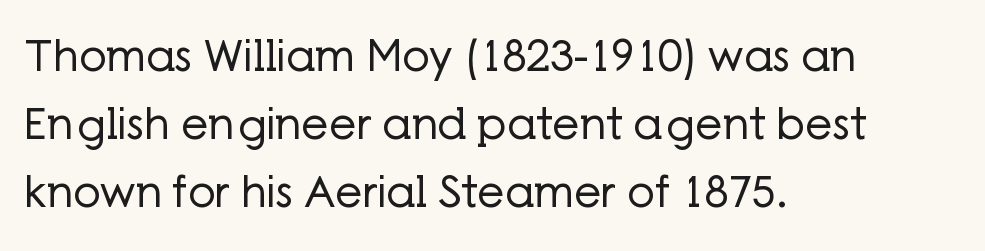
The paragraph has a hard left edge and a soft right edge. The strokes carry an ordinary text weight at most. Decoration check: the copy has no underline. The rendering uses natural spacing where letterforms have individual widths.
